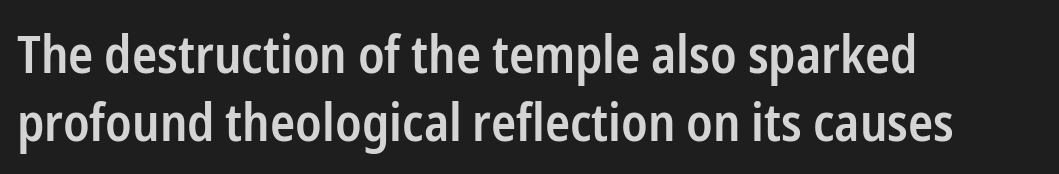
{"serif": "no", "italic": "no", "bold": "semi", "weight": "semibold", "width": "condensed", "stroke_contrast": "low", "x_height": "medium", "monospaced": "no", "underline": "no", "align": "left", "line_spacing": "normal", "line_spacing_ratio": 1.3, "letter_spacing": "normal", "letter_spacing_em": 0.0, "glyph_px": 52}
